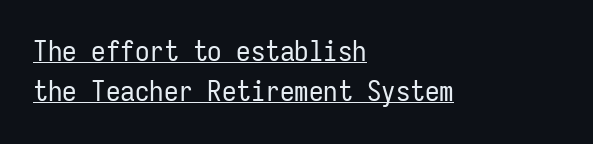
The image shows 29 px regular-weight, condensed sans-serif type, upright, monospaced; set left-aligned, normal line spacing (1.38x), normal letter spacing, underlined; low stroke contrast and a medium x-height.
